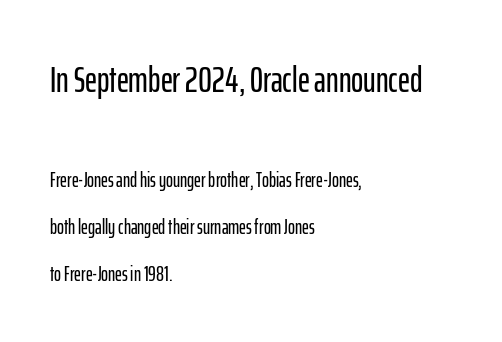
{"serif": "no", "italic": "no", "width": "condensed", "stroke_contrast": "low", "x_height": "medium", "monospaced": "no", "underline": "no", "align": "left", "line_spacing": "loose", "line_spacing_ratio": 2.25, "letter_spacing": "normal", "letter_spacing_em": 0.0, "larger_block": "first", "size_ratio": 1.76, "glyph_px": 37}
